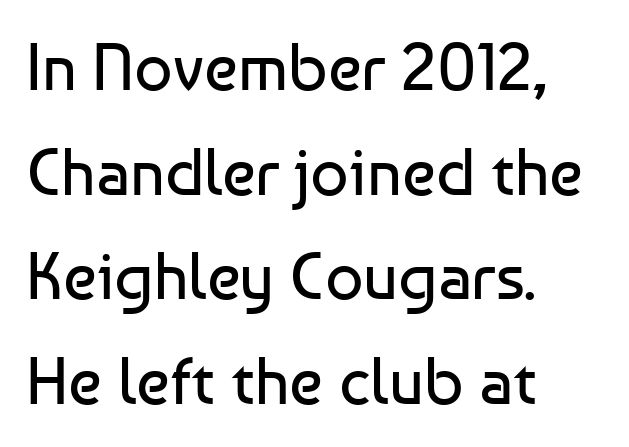
{"serif": "no", "italic": "no", "bold": "no", "weight": "regular", "width": "normal", "stroke_contrast": "low", "x_height": "medium", "monospaced": "no", "underline": "no", "align": "left", "line_spacing": "normal", "line_spacing_ratio": 1.56, "letter_spacing": "normal", "letter_spacing_em": 0.0, "glyph_px": 67}
